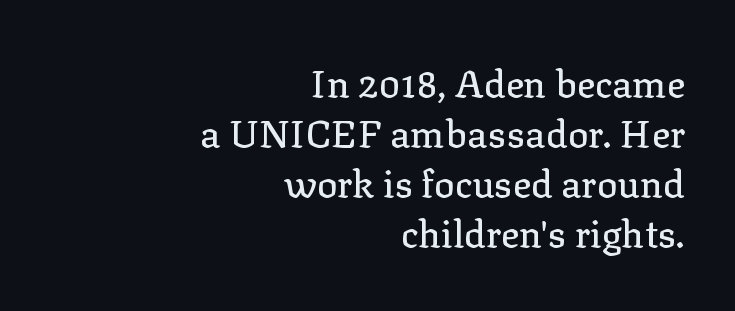
Q: Is the text italic (slanted)? A: No, it is upright.
Q: Is the typeface a serif or a sans-serif typeface? A: Serif.
Q: Is the text underlined? A: No.
Q: How is the paragraph aligned? A: Right-aligned.
Q: Is the spacing between letters normal or unusually wide? A: Normal.
Q: Is the spacing between lines tight, normal or loose? A: Normal.
Q: Width (condensed, normal, or wide)? A: Normal.
Q: Stroke contrast? A: Low.
Q: x-height? A: Medium.
Q: Monospaced? A: No.
